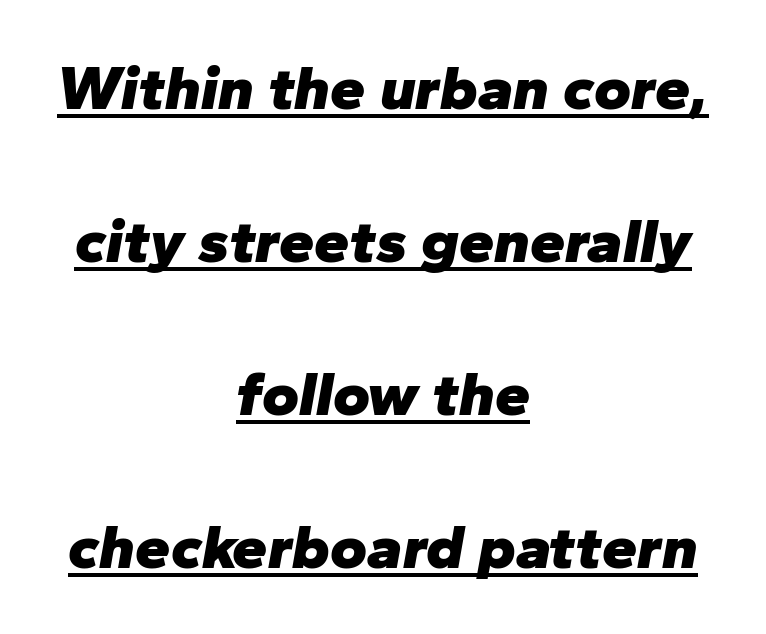
{"italic": "yes", "lean": "right", "slant_degrees": 10, "bold": "yes", "weight": "heavy", "width": "normal", "stroke_contrast": "low", "x_height": "medium", "monospaced": "no", "underline": "yes", "align": "center", "line_spacing": "loose", "line_spacing_ratio": 2.43, "letter_spacing": "normal", "letter_spacing_em": 0.0, "glyph_px": 63}
